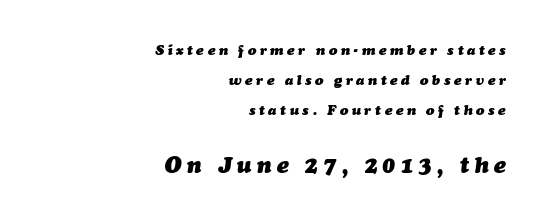
The image shows 22 px bold type, italic (leaning right); set right-aligned, loose line spacing (2.16x), unusually wide letter spacing (+0.26 em), not underlined; the second (bottom) block is 1.57x larger.
